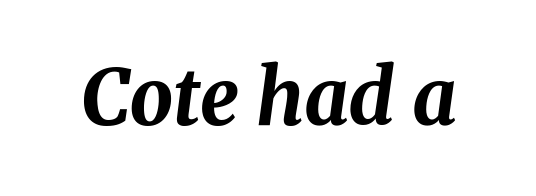
This rendering leaves character spacing at its baseline value. Typographic density is high because the face is bold. A typesetter would mark this as italic. The area under the type is left untouched. This sample has the flowing, uneven cadence of proportional lettering.
